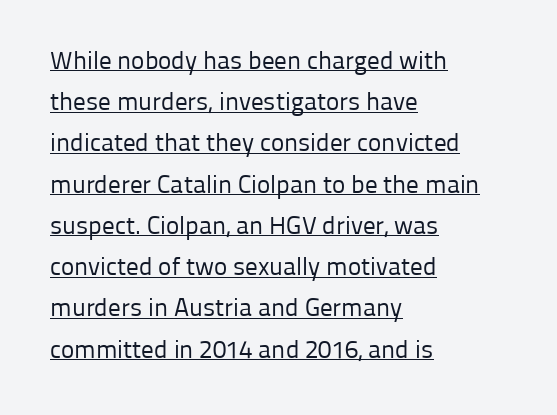
Honestly, the underline is the first thing you notice here. One glance says typical: line gaps are just what's usual. This is not heavy type; no bold has been used. The type sits square on the baseline with zero lean. The type is set solid horizontally, with unmodified tracking. Is the block centered? No — it sits flush against the left margin.
